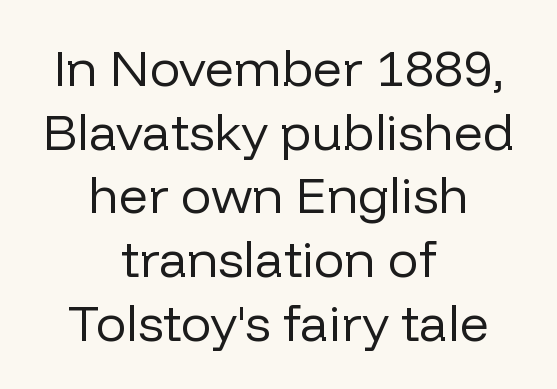
Default kerning and tracking; the words read as compact shapes. Caption: multi-line text, centered on the measure. You can tell from the bare stems that sans-serif type was used. Quick note: underline off. This is the regular roman posture of the typeface.
